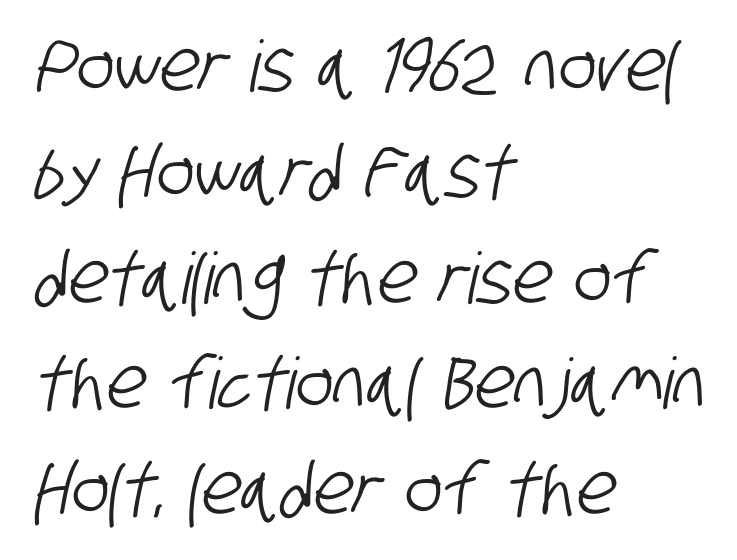
{"serif": "no", "width": "condensed", "stroke_contrast": "low", "x_height": "large", "monospaced": "no", "underline": "no", "align": "left", "line_spacing": "normal", "line_spacing_ratio": 1.49, "letter_spacing": "normal", "letter_spacing_em": 0.0, "glyph_px": 71}
